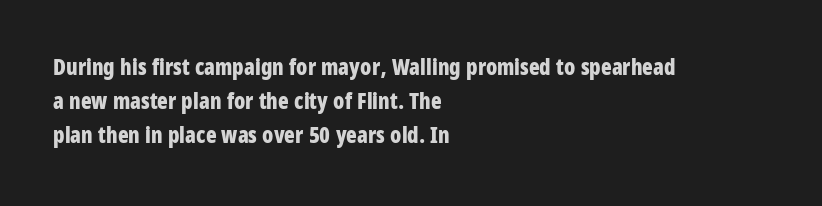
{"italic": "no", "bold": "yes", "underline": "no", "align": "left", "line_spacing": "normal", "line_spacing_ratio": 1.55, "letter_spacing": "normal", "letter_spacing_em": 0.0, "glyph_px": 22}
